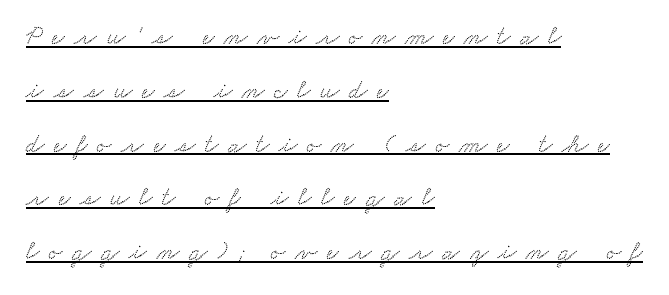
The image shows 26 px text type; set left-aligned, loose line spacing (2.07x), unusually wide letter spacing (+0.38 em), underlined.
